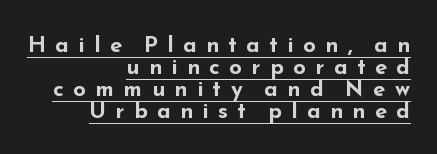
{"italic": "no", "bold": "yes", "underline": "yes", "align": "right", "line_spacing": "tight", "line_spacing_ratio": 1.0, "letter_spacing": "wide", "letter_spacing_em": 0.43, "glyph_px": 22}
